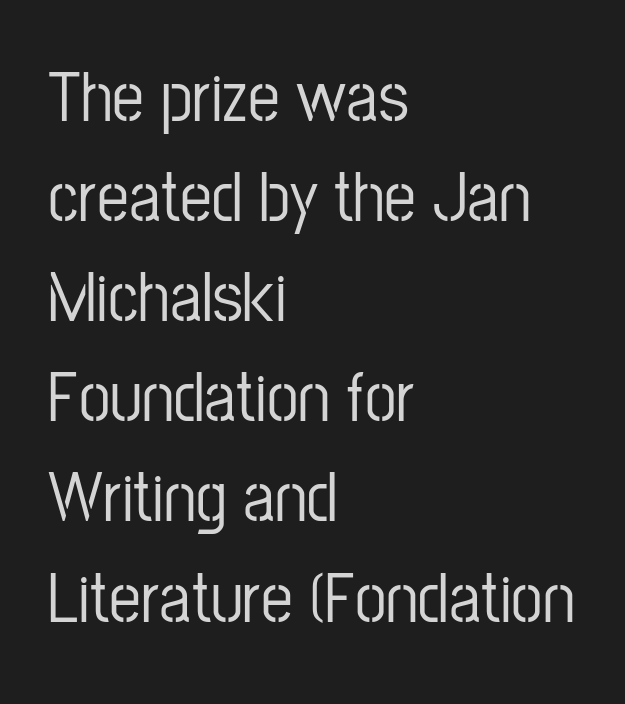
{"serif": "no", "italic": "no", "width": "condensed", "stroke_contrast": "low", "x_height": "medium", "monospaced": "no", "underline": "no", "align": "left", "line_spacing": "normal", "line_spacing_ratio": 1.41, "letter_spacing": "normal", "letter_spacing_em": 0.0, "glyph_px": 71}
